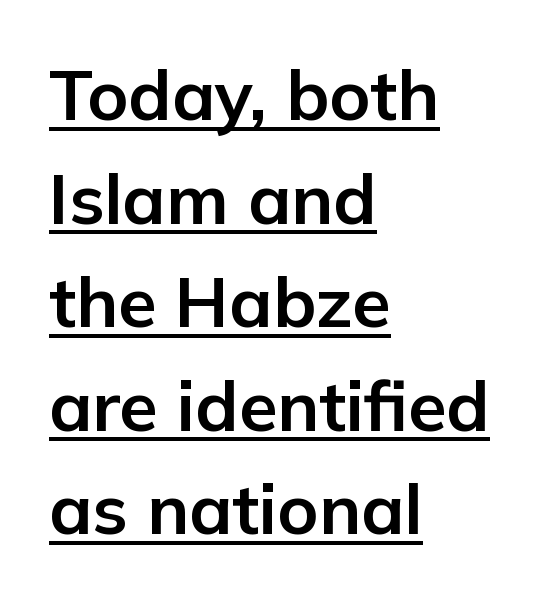
The image shows 70 px bold sans-serif type, upright; set left-aligned, normal line spacing (1.48x), normal letter spacing, underlined; low stroke contrast and a medium x-height.
